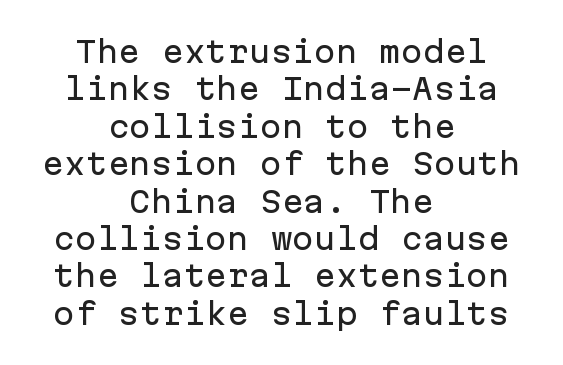
The image shows 29 px sans-serif type, upright, monospaced; set centered, normal line spacing (1.29x), normal letter spacing, not underlined; low stroke contrast and a medium x-height.
